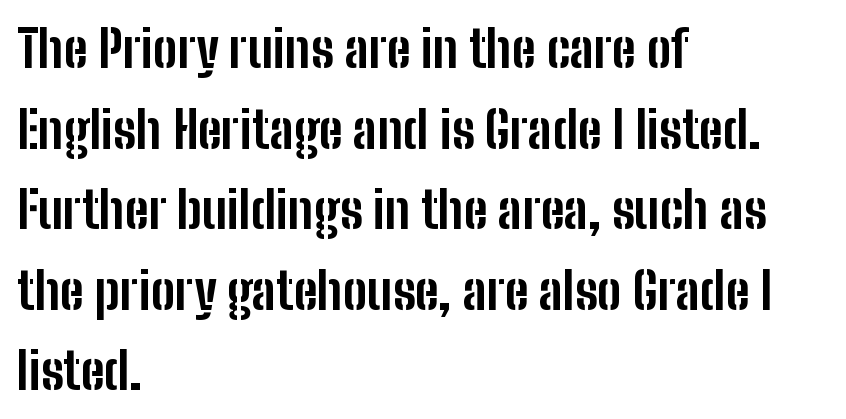
Unlike a traditional serif, this face leaves its strokes unadorned. A typesetter would mark this as roman, not italic. Honestly, there is no underline to notice here at all. Students, observe: this is what conventionally led text looks like. Is this a fixed-width face? No — the glyphs have proportional, varying widths. Nobody touched the tracking dial on this one.
